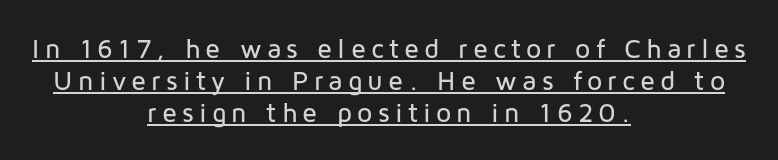
Q: Is the text italic (slanted)? A: No, it is upright.
Q: Is the text underlined? A: Yes.
Q: How is the paragraph aligned? A: Centered.
